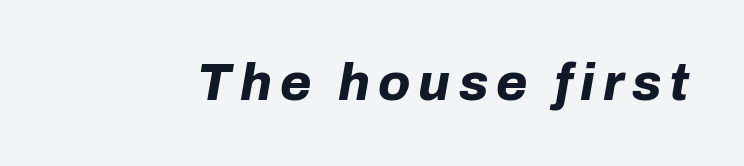
{"italic": "yes", "lean": "right", "slant_degrees": 10, "bold": "yes", "weight": "bold", "width": "normal", "stroke_contrast": "low", "x_height": "medium", "monospaced": "no", "underline": "no", "glyph_px": 51}
